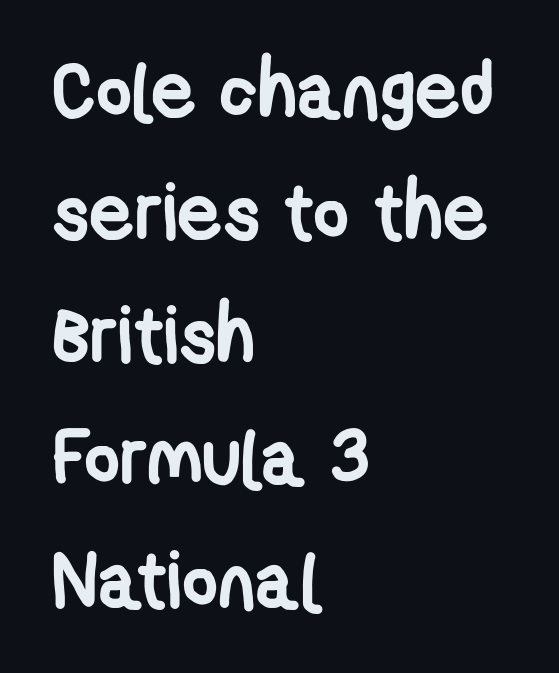
The image shows 78 px semibold, condensed sans-serif type; set left-aligned, normal line spacing (1.57x), normal letter spacing, not underlined; low stroke contrast and a medium x-height.
